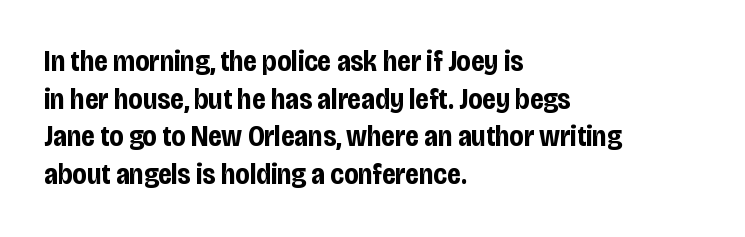
Rule under the text: the space is simply empty. A student would call this left alignment; a typographer would say flush left, rag right. A roman cut, with each character standing at attention. The rows are spaced the way most documents space them.
